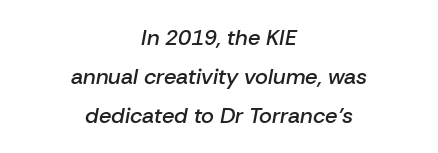
The image shows 22 px text type, italic (leaning right); set centered, line spacing 1.77x, normal letter spacing, not underlined.
